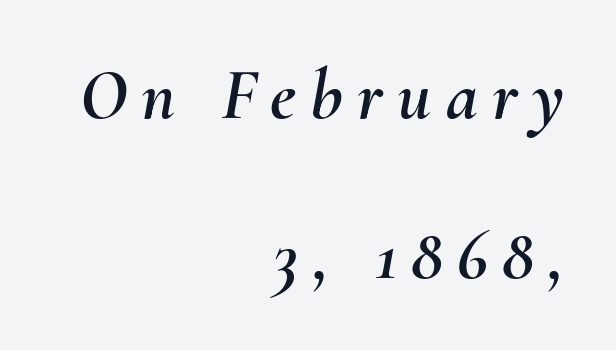
Baseline-to-baseline distance is far greater than the letter height. The axis of the letterforms is tilted away from vertical. Line ends are locked; line starts wander. Descenders hang freely into open space. This sample has the flowing, uneven cadence of proportional lettering.
